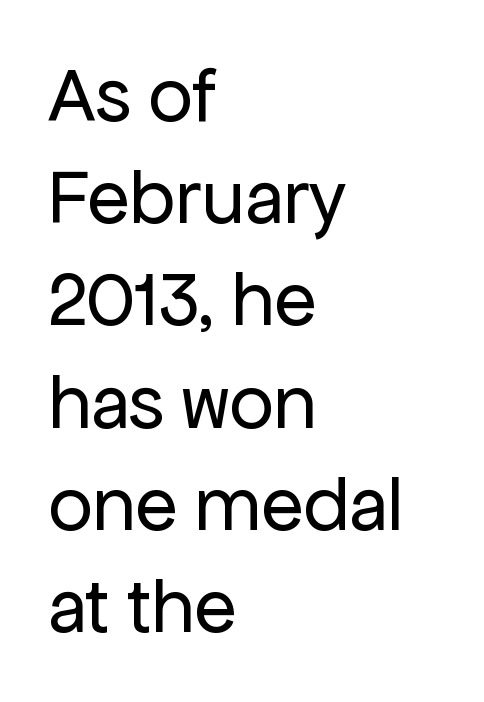
{"serif": "no", "italic": "no", "bold": "no", "weight": "regular", "width": "normal", "stroke_contrast": "low", "x_height": "medium", "monospaced": "no", "underline": "no", "align": "left", "line_spacing": "normal", "line_spacing_ratio": 1.31, "letter_spacing": "normal", "letter_spacing_em": 0.0, "glyph_px": 78}
